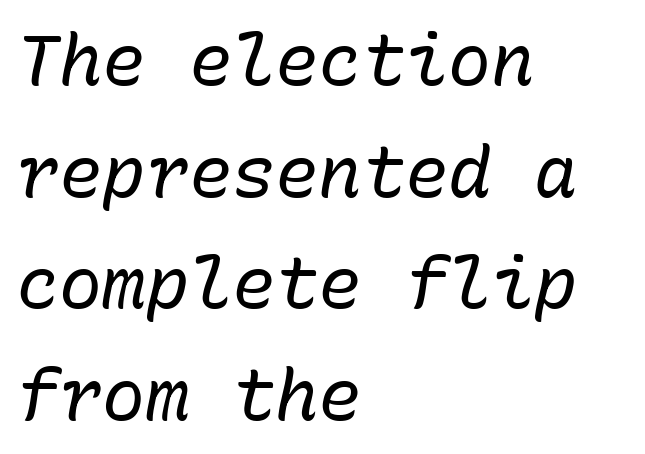
Q: Is the text bold? A: No.
Q: Is the text italic (slanted)? A: Yes, it leans right by about 10 degrees.
Q: Is the text underlined? A: No.
Q: How is the paragraph aligned? A: Left-aligned.
Q: Is the spacing between letters normal or unusually wide? A: Normal.
Q: Is the spacing between lines tight, normal or loose? A: Normal.
Q: Width (condensed, normal, or wide)? A: Normal.
Q: Stroke contrast? A: Low.
Q: x-height? A: Medium.
Q: Monospaced? A: Yes.
